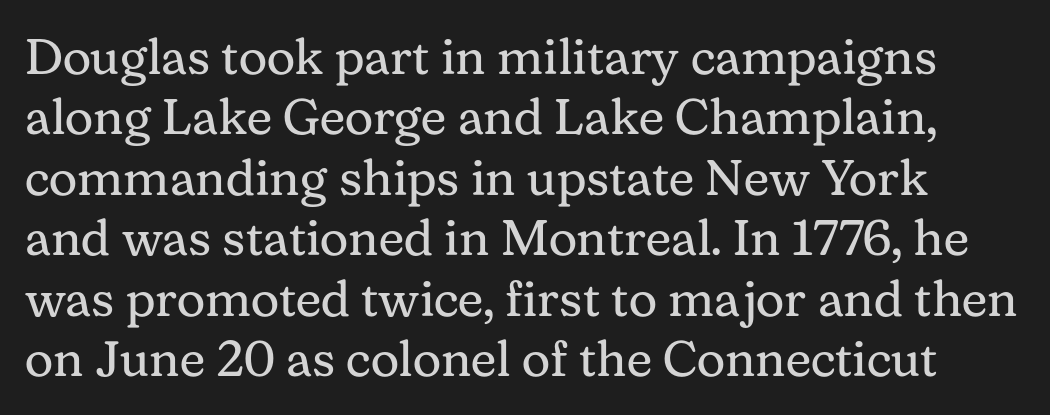
Q: Is the text bold? A: No.
Q: Is the text italic (slanted)? A: No, it is upright.
Q: Is the typeface a serif or a sans-serif typeface? A: Serif.
Q: Is the text underlined? A: No.
Q: Is the spacing between letters normal or unusually wide? A: Normal.
Q: Width (condensed, normal, or wide)? A: Normal.
Q: Stroke contrast? A: Medium.
Q: x-height? A: Medium.
Q: Monospaced? A: No.
